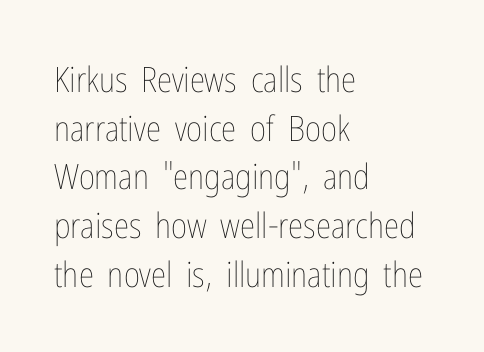
The image shows 35 px thin, condensed type, upright; set left-aligned, normal line spacing (1.39x), normal letter spacing, not underlined; low stroke contrast and a medium x-height.
